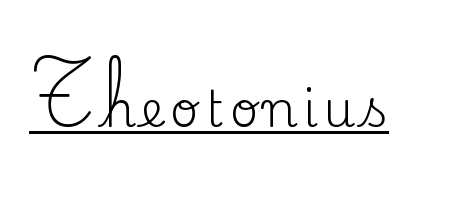
Q: Is the text bold? A: No.
Q: Is the text italic (slanted)? A: No, it is upright.
Q: Is the typeface a serif or a sans-serif typeface? A: Serif.
Q: Is the text underlined? A: Yes.
Q: Width (condensed, normal, or wide)? A: Normal.
Q: Stroke contrast? A: Medium.
Q: x-height? A: Small.
Q: Monospaced? A: No.
